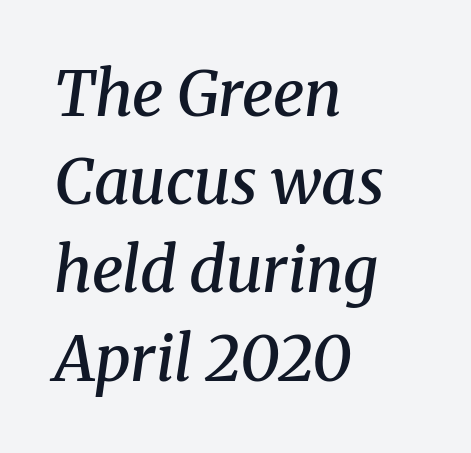
Do the characters align in a grid? No, the font is proportional. Each word holds together tightly as a unit, with standard inter-letter gaps. No word sits above an underline. Observe the serifs anchoring each vertical stroke in this sample.
